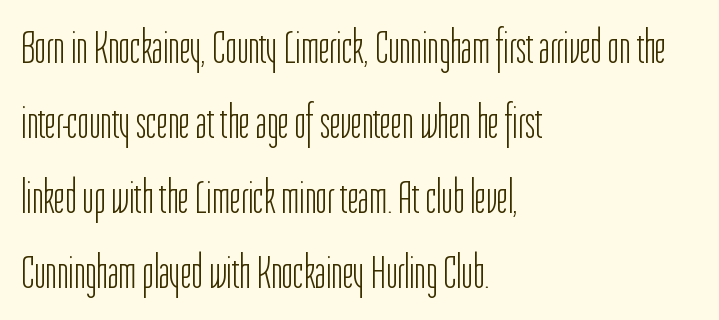
Q: Is the text bold? A: No.
Q: Is the text italic (slanted)? A: No, it is upright.
Q: Is the typeface a serif or a sans-serif typeface? A: Sans-serif.
Q: Is the text underlined? A: No.
Q: How is the paragraph aligned? A: Left-aligned.
Q: Is the spacing between letters normal or unusually wide? A: Normal.
Q: Is the spacing between lines tight, normal or loose? A: Normal.
Q: Width (condensed, normal, or wide)? A: Condensed.
Q: Stroke contrast? A: Low.
Q: x-height? A: Medium.
Q: Monospaced? A: No.
